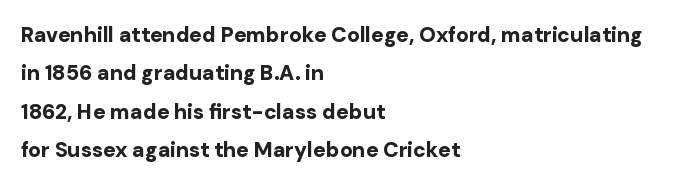
Q: Is the text bold? A: Yes.
Q: Is the text italic (slanted)? A: No, it is upright.
Q: Is the text underlined? A: No.
Q: How is the paragraph aligned? A: Left-aligned.
Q: Is the spacing between letters normal or unusually wide? A: Normal.
